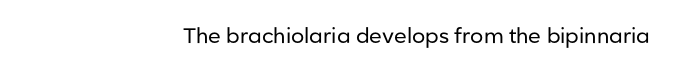
Q: Is the text bold? A: No.
Q: Is the text italic (slanted)? A: No, it is upright.
Q: Is the text underlined? A: No.
Q: Is the spacing between letters normal or unusually wide? A: Normal.
